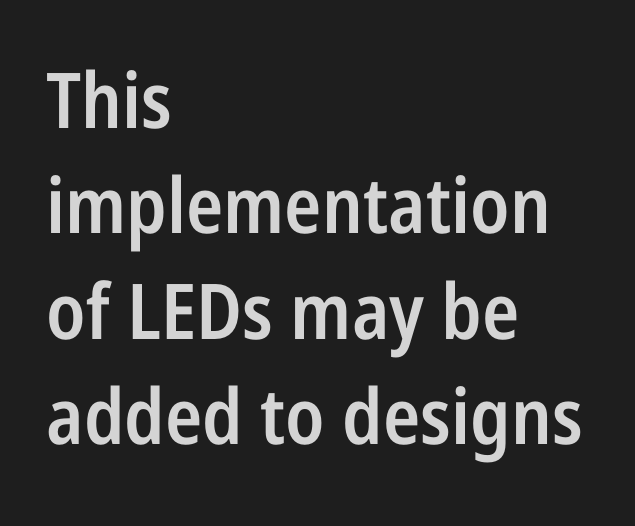
The image shows 77 px semibold, condensed sans-serif type, upright; set left-aligned, normal line spacing (1.37x), normal letter spacing, not underlined; low stroke contrast and a medium x-height.
